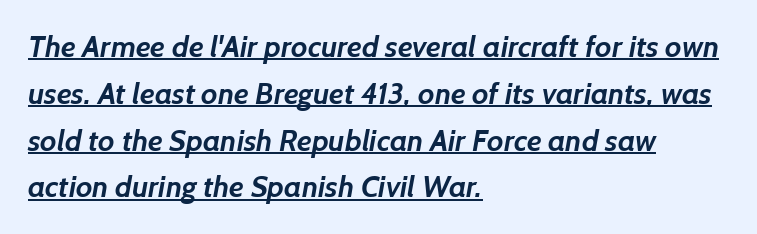
The passage shown has conventional tracking throughout. You could not count columns in this text — the font is proportionally spaced. You'd pick this weight for a headline — it's a proper bold. The passage shown is underscored from start to finish. The letters carry no serifs — their stems end cleanly without finishing strokes.
